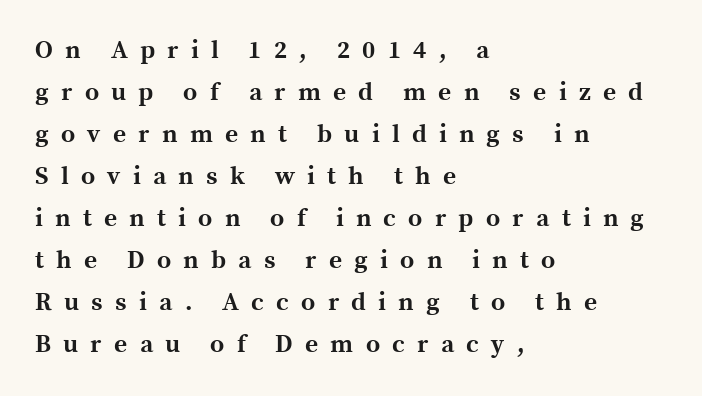
The image shows 25 px bold type, upright; set left-aligned, normal line spacing (1.68x), unusually wide letter spacing (+0.49 em), not underlined.
